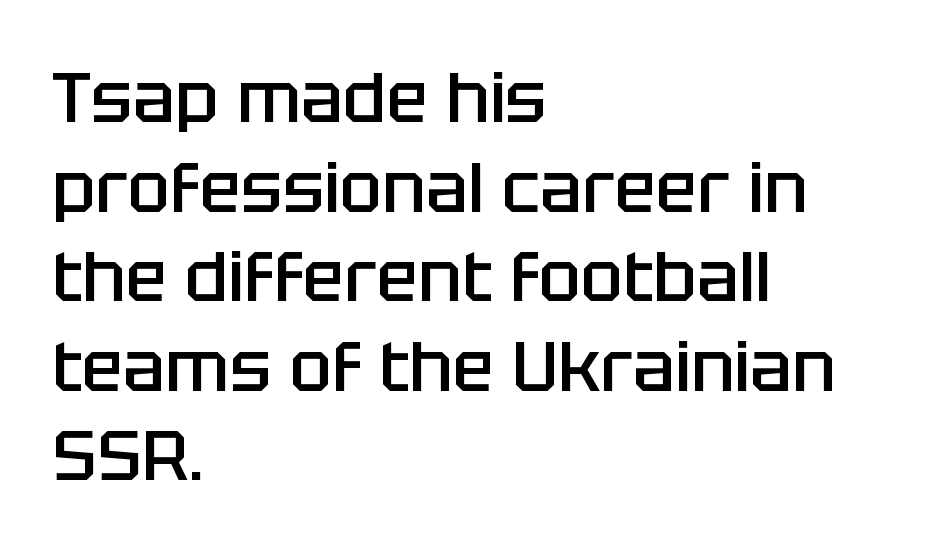
{"serif": "no", "italic": "no", "bold": "semi", "weight": "semibold", "width": "normal", "stroke_contrast": "low", "x_height": "large", "monospaced": "no", "underline": "no", "align": "left", "line_spacing": "normal", "line_spacing_ratio": 1.28, "letter_spacing": "normal", "letter_spacing_em": 0.0, "glyph_px": 70}
